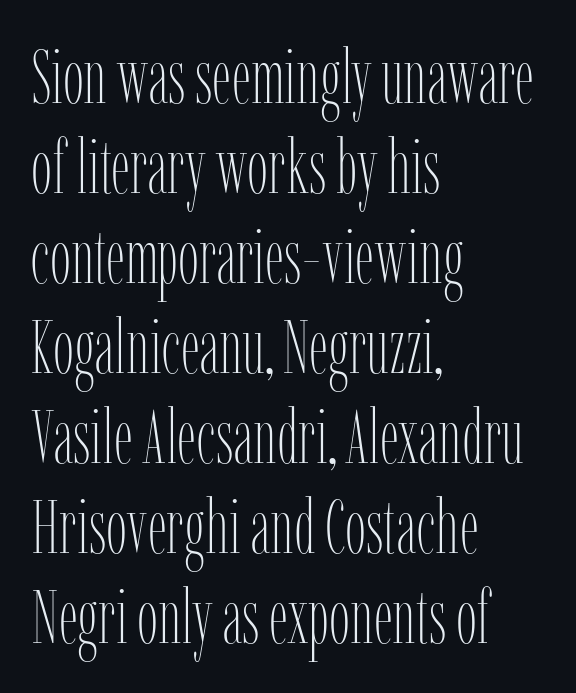
The image shows 75 px thin, condensed type, upright; set left-aligned, line spacing 1.2x, normal letter spacing, not underlined; low stroke contrast and a medium x-height.
